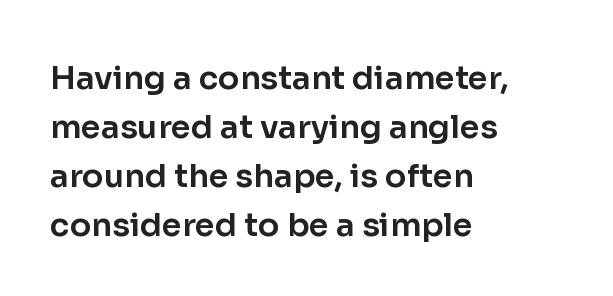
Short note: letters normally spaced. The letters advance in unequal steps, a hallmark of proportional type. Notice how the passage keeps a crisp vertical edge on the left only. These lines sit exactly where default settings would place them. Honestly, there is no underline to notice here at all.
